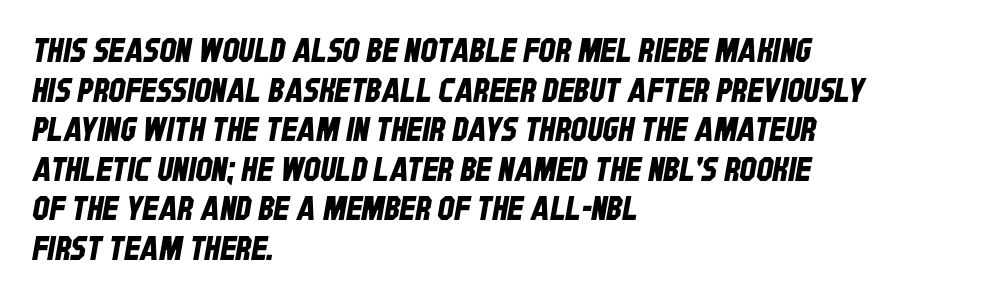
{"serif": "no", "width": "condensed", "stroke_contrast": "low", "x_height": "large", "monospaced": "no", "underline": "no", "align": "left", "line_spacing_ratio": 1.2, "letter_spacing": "normal", "letter_spacing_em": 0.0, "glyph_px": 33}
